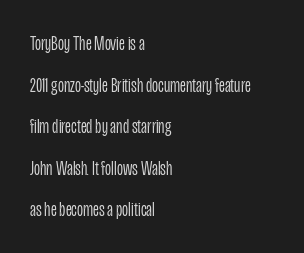
The image shows 21 px text type, upright; set left-aligned, loose line spacing (1.98x), normal letter spacing, not underlined.
